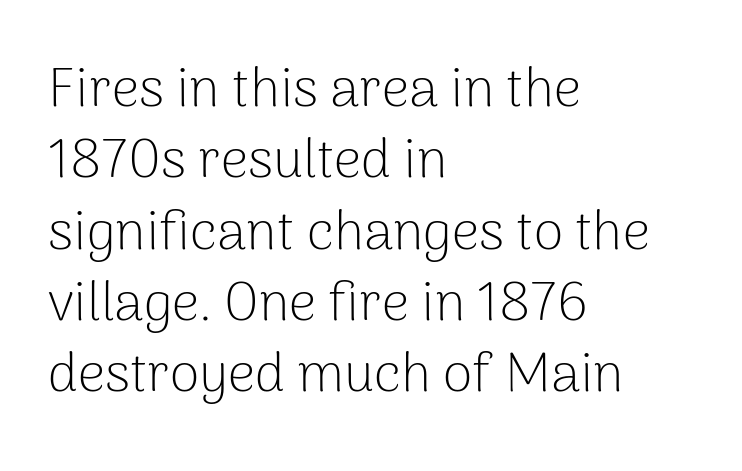
You could not count columns in this text — the font is proportionally spaced. This rendering features lettering with no underline. This is the regular roman posture of the typeface. Are there feet on the stems? There aren't — it's a sans. The line-height multiplier appears to be the usual default.
